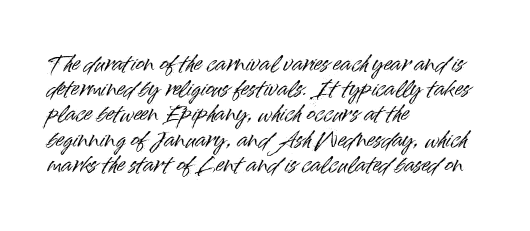
{"underline": "no", "align": "left", "line_spacing_ratio": 1.2, "letter_spacing": "normal", "letter_spacing_em": 0.0, "glyph_px": 21}
